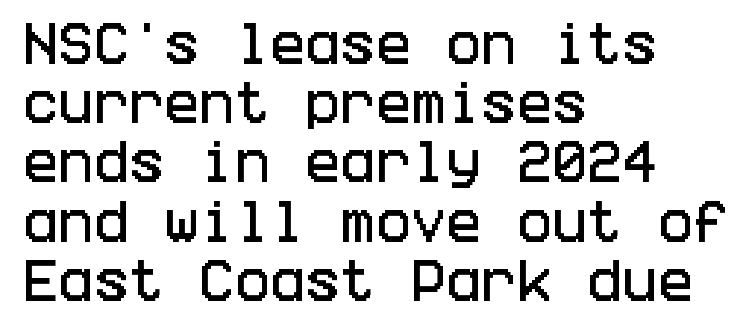
The image shows 47 px condensed sans-serif type, upright; set left-aligned, normal line spacing (1.26x), normal letter spacing, not underlined; low stroke contrast and a large x-height.
